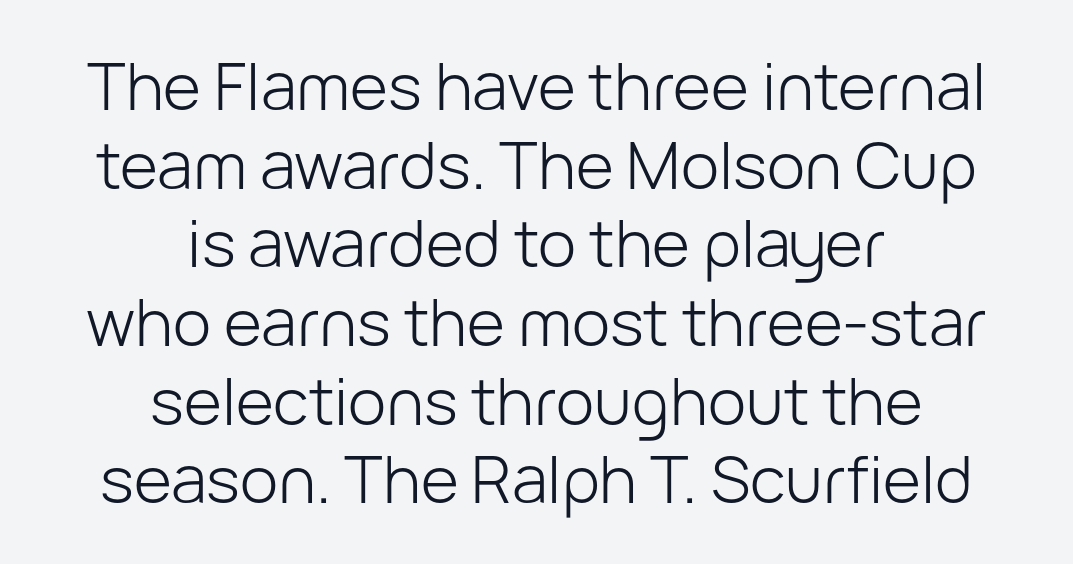
Q: Is the text bold? A: No.
Q: Is the text italic (slanted)? A: No, it is upright.
Q: Is the typeface a serif or a sans-serif typeface? A: Sans-serif.
Q: Is the text underlined? A: No.
Q: How is the paragraph aligned? A: Centered.
Q: Is the spacing between letters normal or unusually wide? A: Normal.
Q: Width (condensed, normal, or wide)? A: Normal.
Q: Stroke contrast? A: Low.
Q: x-height? A: Medium.
Q: Monospaced? A: No.
